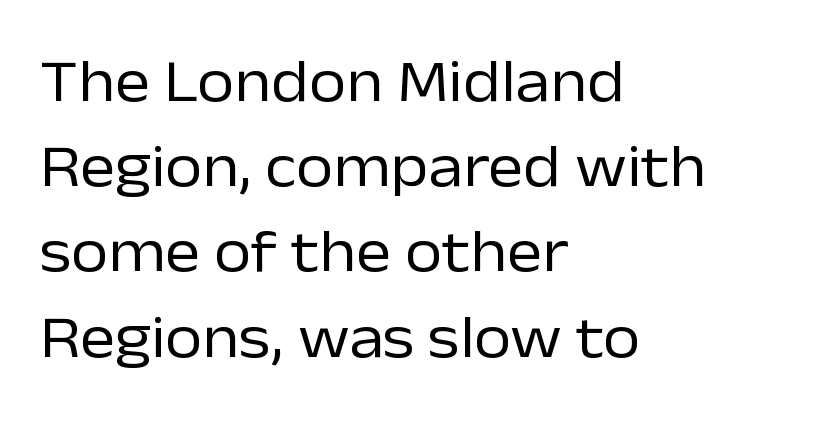
{"serif": "no", "italic": "no", "bold": "no", "weight": "regular", "width": "normal", "stroke_contrast": "low", "x_height": "medium", "monospaced": "no", "underline": "no", "align": "left", "line_spacing": "normal", "line_spacing_ratio": 1.42, "letter_spacing": "normal", "letter_spacing_em": 0.0, "glyph_px": 60}
